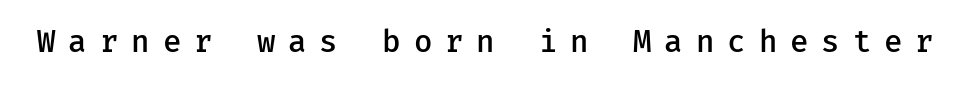
{"serif": "no", "italic": "no", "bold": "semi", "weight": "semibold", "width": "normal", "stroke_contrast": "low", "x_height": "medium", "underline": "no", "letter_spacing": "wide", "letter_spacing_em": 0.43, "glyph_px": 30}
